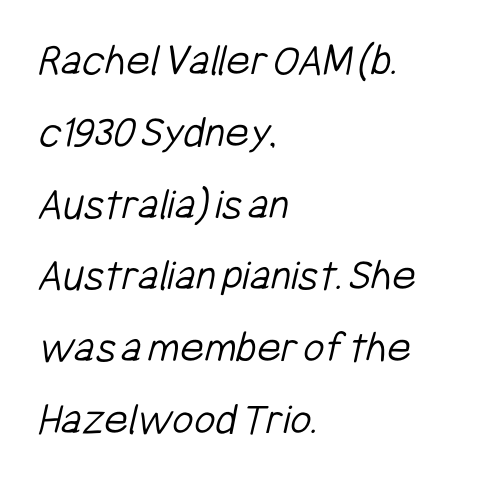
The image shows 46 px light, condensed sans-serif type; set left-aligned, normal line spacing (1.56x), normal letter spacing, not underlined; low stroke contrast and a medium x-height.
